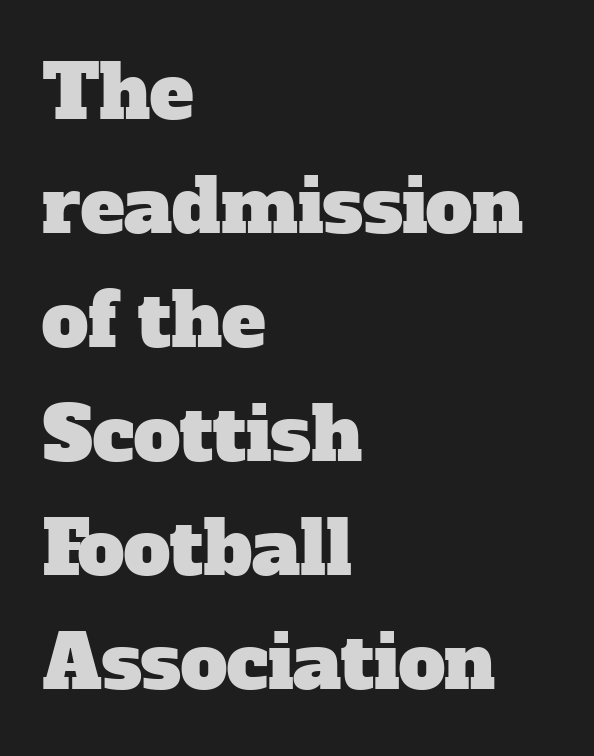
The image shows 74 px serif type; set left-aligned, normal line spacing (1.54x), normal letter spacing, not underlined; low stroke contrast and a medium x-height.
